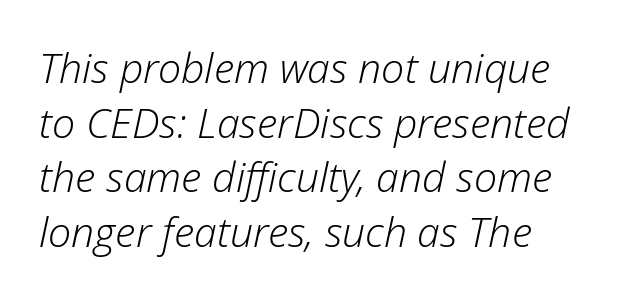
{"italic": "yes", "lean": "right", "slant_degrees": 12, "bold": "no", "weight": "light", "width": "normal", "stroke_contrast": "low", "x_height": "medium", "monospaced": "no", "underline": "no", "line_spacing": "normal", "line_spacing_ratio": 1.33, "letter_spacing": "normal", "letter_spacing_em": 0.0, "glyph_px": 41}
